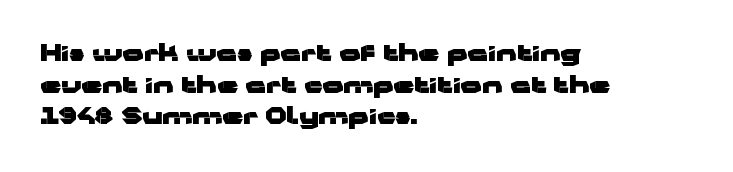
{"italic": "no", "bold": "yes", "underline": "no", "align": "left", "line_spacing": "normal", "line_spacing_ratio": 1.37, "letter_spacing": "normal", "letter_spacing_em": 0.0, "glyph_px": 23}
